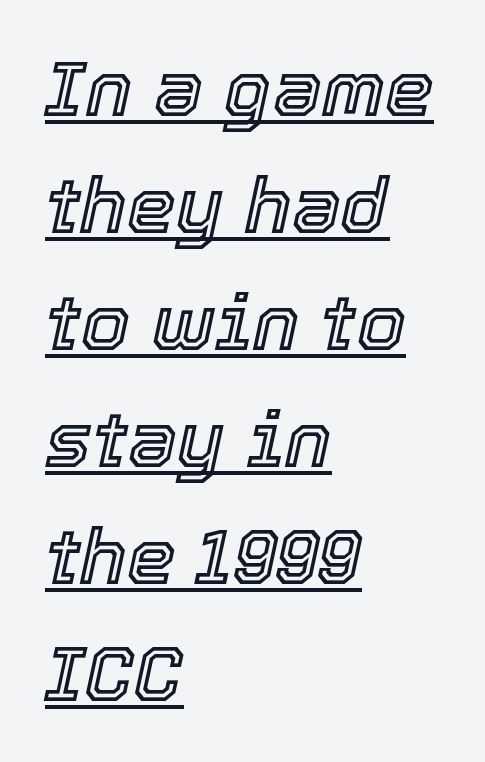
In terms of posture, this sample is oblique. Think of a printed novel: that variable character pitch is what you see here. Standard letterfit; no display-style spreading of the glyphs. What's the leading like? Ordinary, nothing unusual. The lines are quadded left.
